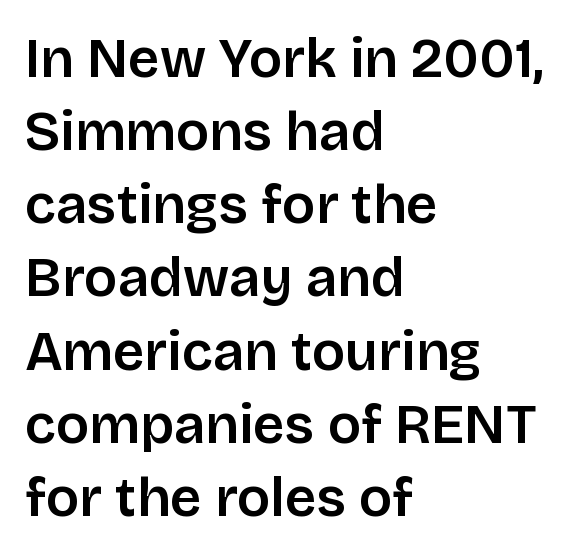
{"serif": "no", "italic": "no", "width": "normal", "stroke_contrast": "low", "x_height": "large", "monospaced": "no", "underline": "no", "align": "left", "line_spacing": "normal", "line_spacing_ratio": 1.33, "letter_spacing": "normal", "letter_spacing_em": 0.0, "glyph_px": 55}
